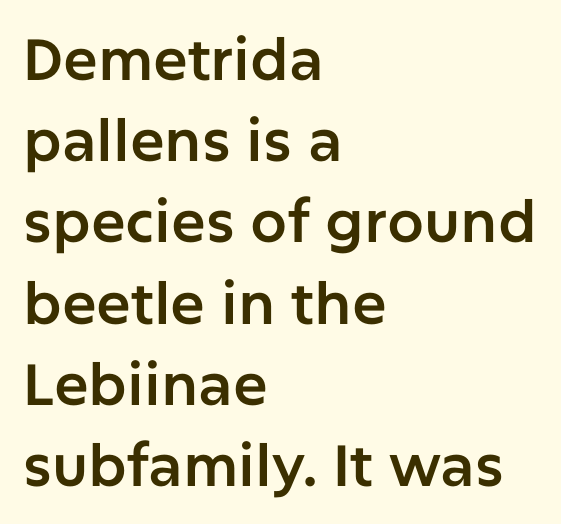
Italic? Not at all — the glyphs are vertical. Rows of type keep a routine distance in the vertical direction. Words float on clear page, feet unadorned. Looks like regular typesetting: each glyph gets only the width it needs.
